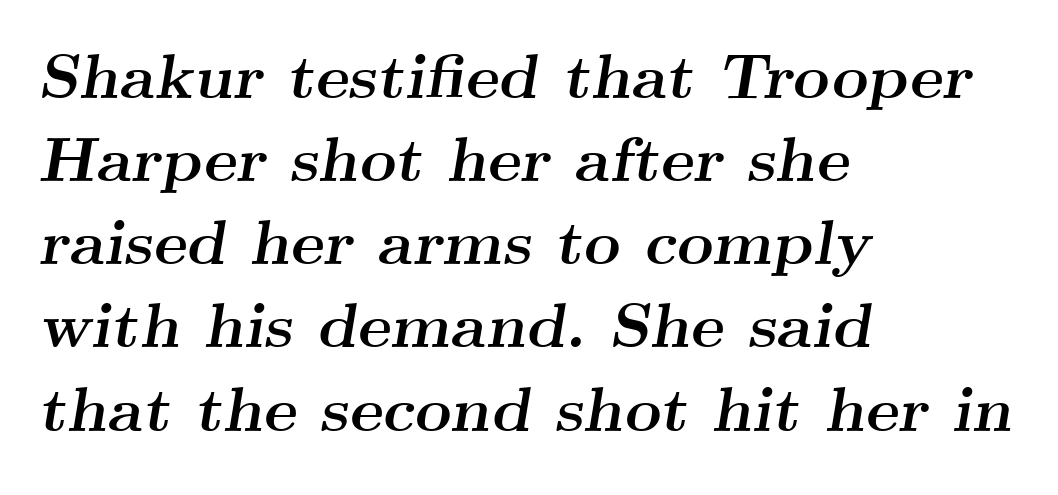
The image shows 63 px semibold, wide serif type, italic (leaning right); set left-aligned, normal line spacing (1.32x), normal letter spacing, not underlined; medium stroke contrast and a small x-height.
